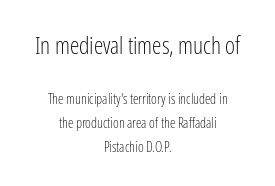
{"italic": "no", "bold": "no", "underline": "no", "align": "center", "line_spacing_ratio": 1.73, "letter_spacing": "normal", "letter_spacing_em": 0.0, "larger_block": "first", "size_ratio": 1.71, "glyph_px": 24}
